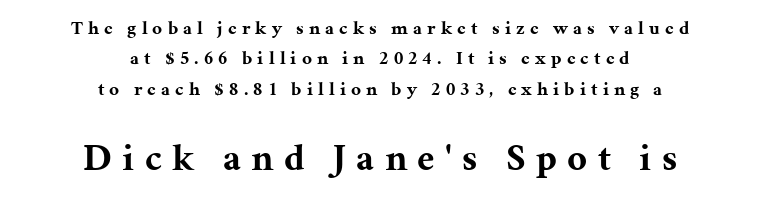
Q: Is the text bold? A: Yes.
Q: Is the text italic (slanted)? A: No, it is upright.
Q: Is the typeface a serif or a sans-serif typeface? A: Serif.
Q: Is the text underlined? A: No.
Q: How is the paragraph aligned? A: Centered.
Q: Is the spacing between letters normal or unusually wide? A: Unusually wide.
Q: Is the spacing between lines tight, normal or loose? A: Normal.
Q: Which block of text is set in a larger size, the first (top) or the second (bottom)? A: The second (bottom) one.
Q: Width (condensed, normal, or wide)? A: Normal.
Q: Stroke contrast? A: Medium.
Q: x-height? A: Medium.
Q: Monospaced? A: No.
